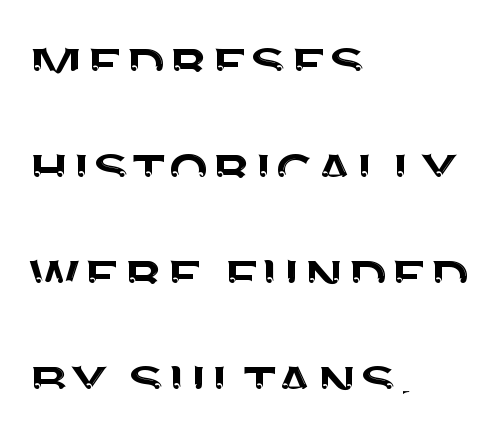
Q: Is the text italic (slanted)? A: No, it is upright.
Q: Is the typeface a serif or a sans-serif typeface? A: Sans-serif.
Q: Is the text underlined? A: No.
Q: How is the paragraph aligned? A: Left-aligned.
Q: Is the spacing between letters normal or unusually wide? A: Normal.
Q: Is the spacing between lines tight, normal or loose? A: Normal.
Q: Width (condensed, normal, or wide)? A: Normal.
Q: Stroke contrast? A: Medium.
Q: x-height? A: Large.
Q: Monospaced? A: No.
